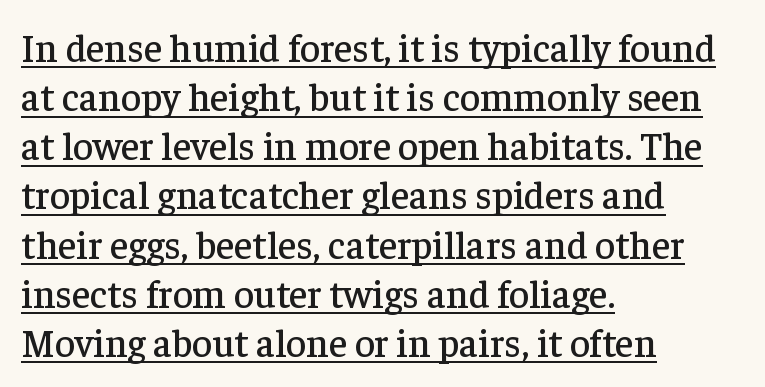
The image shows 39 px serif type, upright; set left-aligned, normal line spacing (1.26x), normal letter spacing, underlined; low stroke contrast and a medium x-height.
